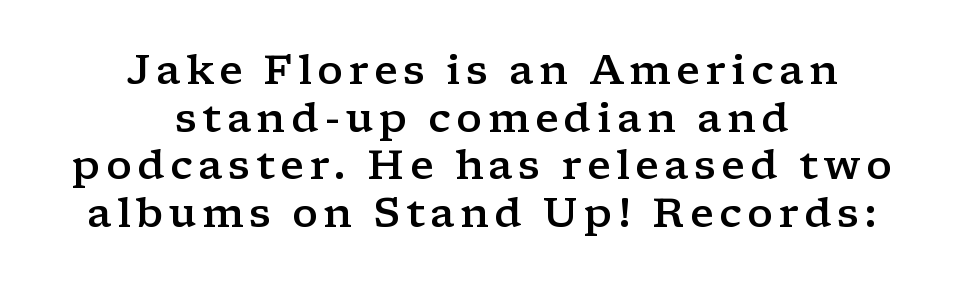
{"serif": "yes", "italic": "no", "bold": "semi", "weight": "semibold", "width": "wide", "stroke_contrast": "low", "x_height": "medium", "monospaced": "no", "underline": "no", "align": "center", "line_spacing_ratio": 1.16, "glyph_px": 41}
